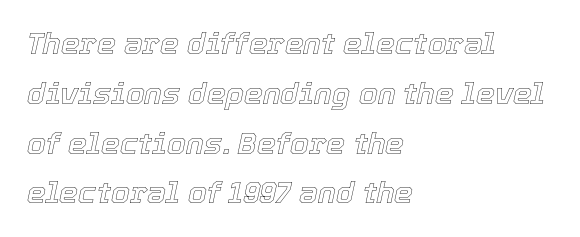
Q: Is the text italic (slanted)? A: Yes, it leans right by about 12 degrees.
Q: Is the text underlined? A: No.
Q: How is the paragraph aligned? A: Left-aligned.
Q: Is the spacing between letters normal or unusually wide? A: Normal.
Q: Is the spacing between lines tight, normal or loose? A: Normal.
Q: Width (condensed, normal, or wide)? A: Normal.
Q: x-height? A: Medium.
Q: Monospaced? A: No.
